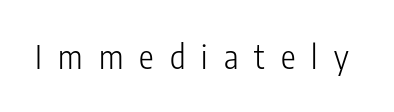
{"serif": "no", "italic": "no", "bold": "no", "weight": "light", "width": "condensed", "stroke_contrast": "low", "x_height": "medium", "monospaced": "no", "underline": "no", "letter_spacing": "wide", "letter_spacing_em": 0.49, "glyph_px": 33}
